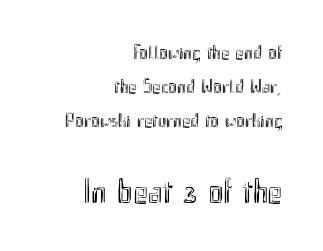
{"italic": "no", "width": "condensed", "x_height": "small", "monospaced": "no", "underline": "no", "align": "right", "line_spacing": "normal", "line_spacing_ratio": 1.7, "letter_spacing": "normal", "letter_spacing_em": 0.0, "larger_block": "second", "size_ratio": 1.75, "glyph_px": 35}
